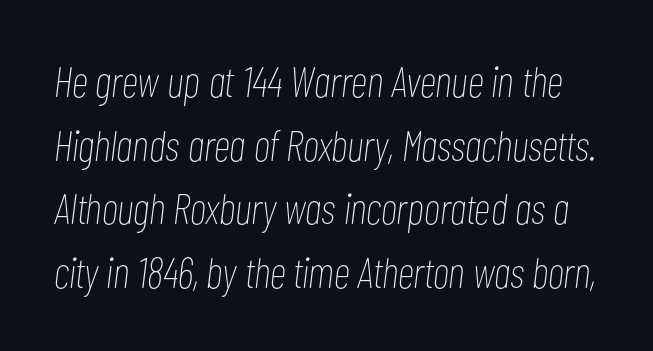
The rendering uses natural spacing where letterforms have individual widths. Stem width sits at or under what a default text font uses. If you measured baseline to baseline, you'd find a middling distance. The specimen reads as italic at a glance. In terms of letterspacing, this is plain default setting.
